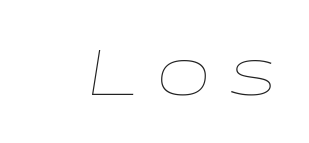
{"italic": "yes", "lean": "right", "slant_degrees": 9, "bold": "no", "weight": "thin", "width": "wide", "stroke_contrast": "low", "x_height": "medium", "monospaced": "no", "underline": "no", "letter_spacing": "wide", "letter_spacing_em": 0.31, "glyph_px": 64}
